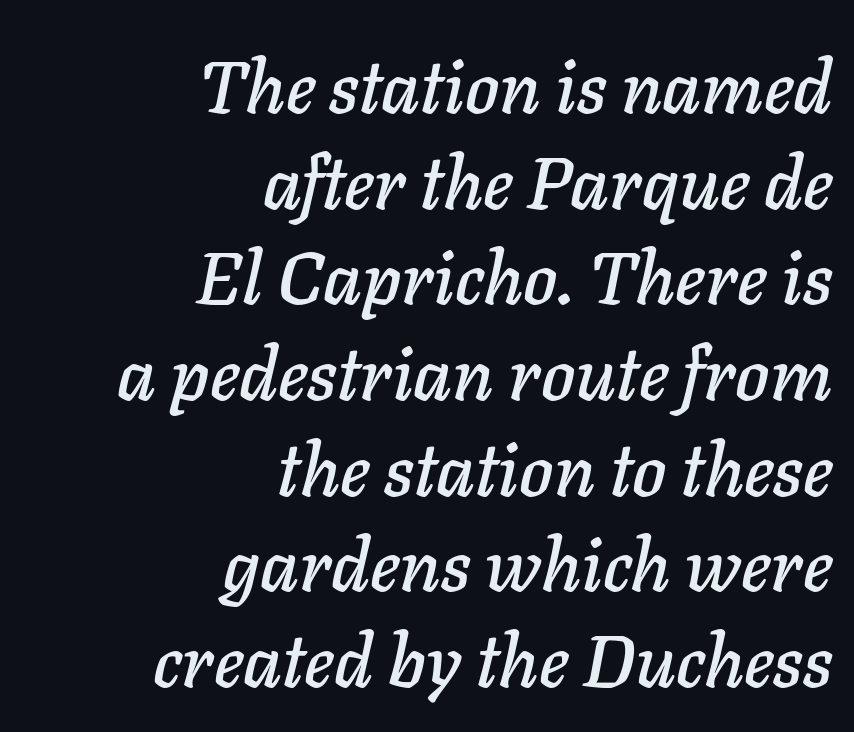
{"italic": "yes", "lean": "right", "slant_degrees": 11, "width": "normal", "stroke_contrast": "low", "x_height": "medium", "monospaced": "no", "underline": "no", "align": "right", "line_spacing": "normal", "line_spacing_ratio": 1.31, "letter_spacing": "normal", "letter_spacing_em": 0.0, "glyph_px": 73}
